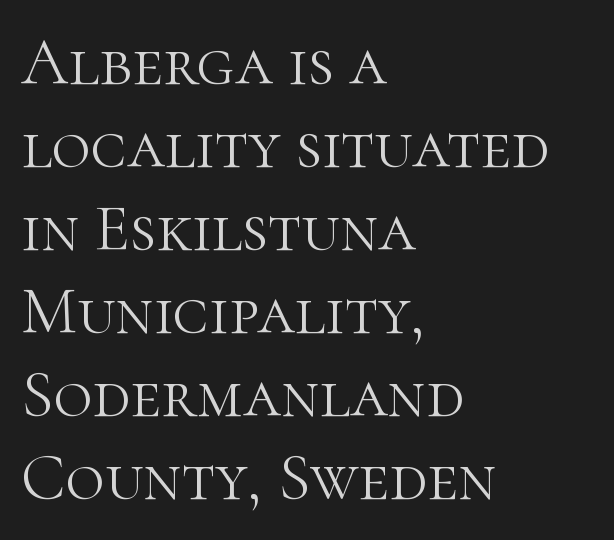
The rendering shows small feet on the letterforms — a serif design. Horizontally, the lines are justified to the leading edge only. Ink coverage per letter is moderate at most. Looks like regular typesetting: each glyph gets only the width it needs.
